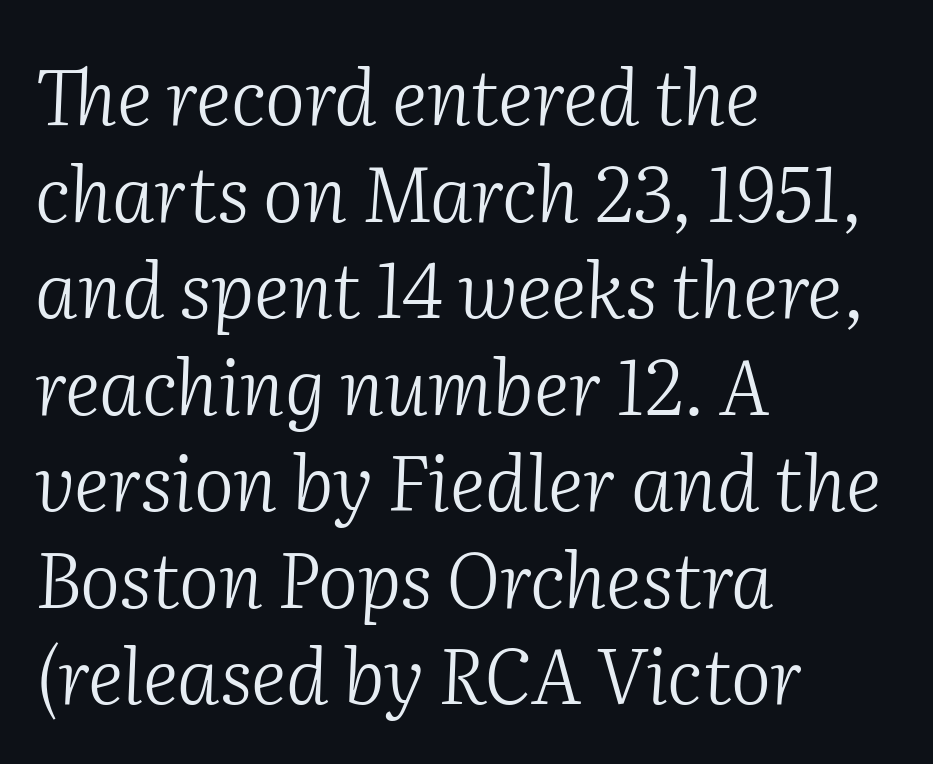
{"serif": "yes", "italic": "yes", "lean": "right", "slant_degrees": 2, "bold": "no", "weight": "light", "width": "normal", "stroke_contrast": "medium", "x_height": "medium", "monospaced": "no", "underline": "no", "align": "left", "line_spacing": "normal", "line_spacing_ratio": 1.27, "letter_spacing": "normal", "letter_spacing_em": 0.0, "glyph_px": 76}
